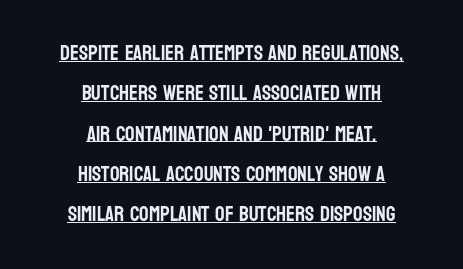
The line texture is even and compact thanks to regular tracking. Like a heading marked for emphasis, these lines bear an underscore. A great deal of white space separates one row of letters from the next. Horizontal alignment here is central, giving a formal, balanced look. You can tell it's not italic because the verticals are truly vertical.
